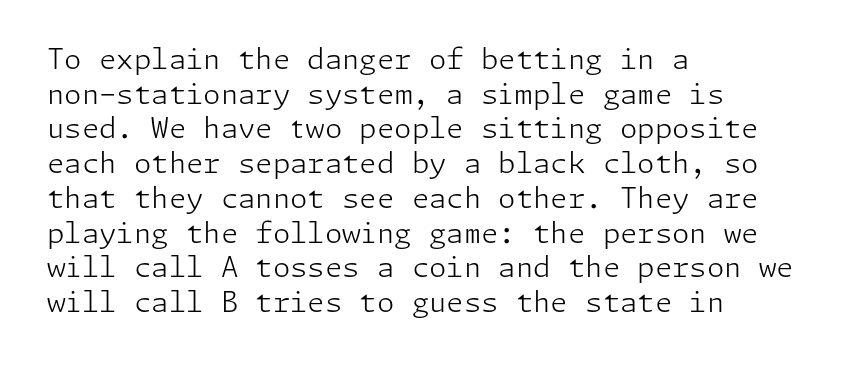
The image shows 28 px light sans-serif type, upright; set left-aligned, line spacing 1.24x, normal letter spacing, not underlined; low stroke contrast and a medium x-height.
